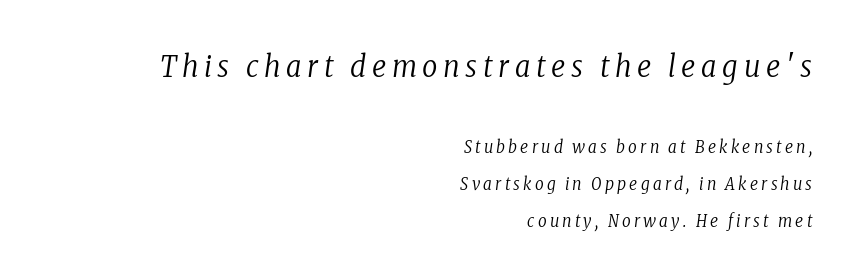
The image shows 30 px regular-weight, condensed serif type, italic (leaning right); set right-aligned, loose line spacing (2.17x), not underlined; the first (top) block is 1.76x larger; low stroke contrast and a medium x-height.
